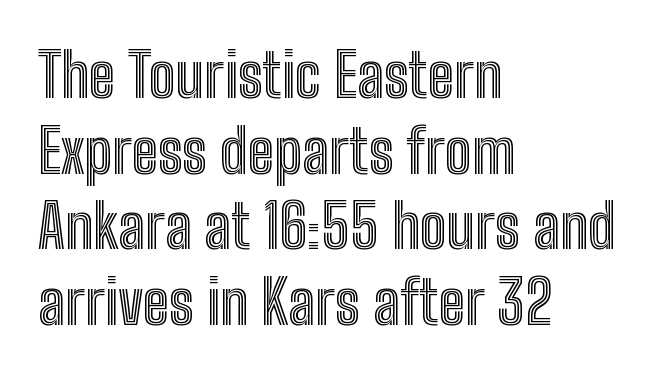
The image shows 60 px condensed type, upright; set left-aligned, normal line spacing (1.26x), normal letter spacing, not underlined; a medium x-height.
